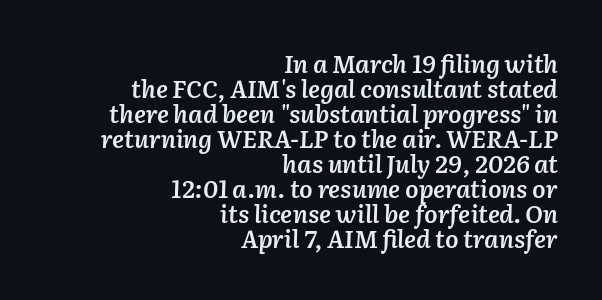
The image shows 24 px text type, italic (leaning right); set right-aligned, tight line spacing (1.04x), normal letter spacing, not underlined.
